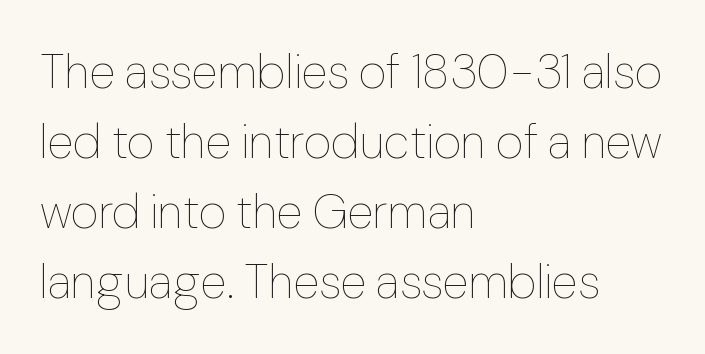
The foot of each line stays bare and open. A typesetter would call this proportional, since set widths differ per character. Heft: none added — not bold. Do the letters lean? They stand straight. Is the letter spacing exaggerated? No — it looks like the ordinary default.
